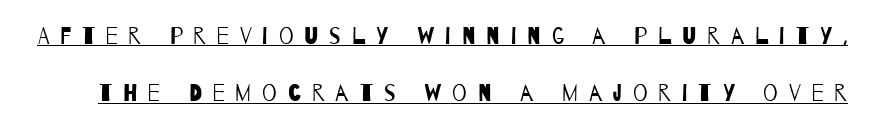
{"bold": "no", "underline": "yes", "line_spacing": "loose", "line_spacing_ratio": 2.5, "letter_spacing": "wide", "letter_spacing_em": 0.47, "glyph_px": 23}
